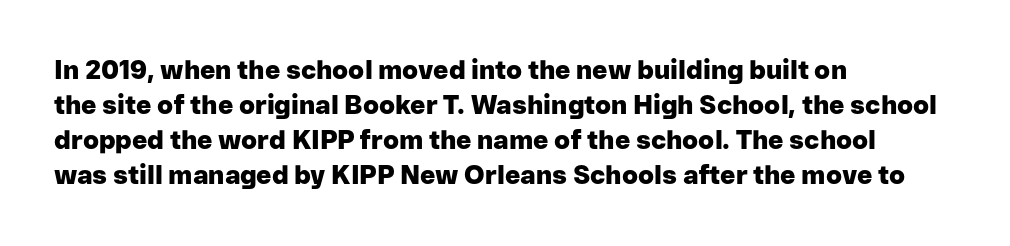
Spacing between characters is what you'd get straight out of the box. If you drew a line through each stem, it would be perfectly vertical. Which margin do the lines hug? The left one — the right edge is uneven. Leading: standard. Is the type bold? Yes — the strokes are clearly thick and heavy.
